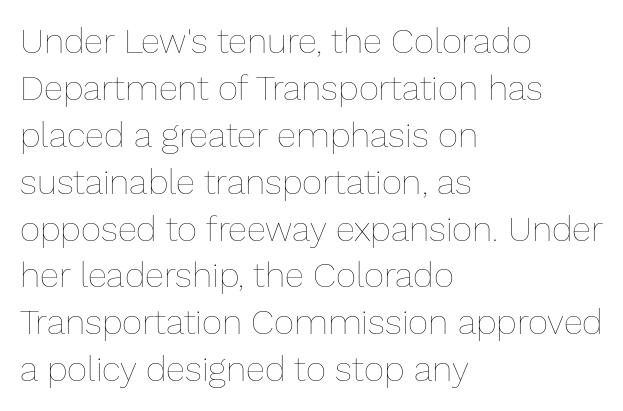
{"italic": "no", "bold": "no", "weight": "thin", "width": "normal", "stroke_contrast": "low", "x_height": "medium", "monospaced": "no", "underline": "no", "align": "left", "line_spacing": "normal", "line_spacing_ratio": 1.34, "letter_spacing": "normal", "letter_spacing_em": 0.0, "glyph_px": 35}
